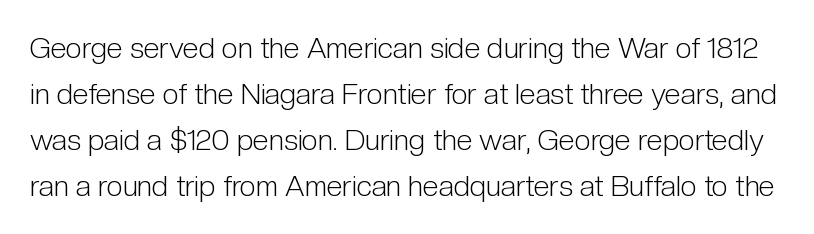
The image shows 29 px light, condensed sans-serif type, upright; set normal line spacing (1.59x), normal letter spacing, not underlined; low stroke contrast and a medium x-height.
